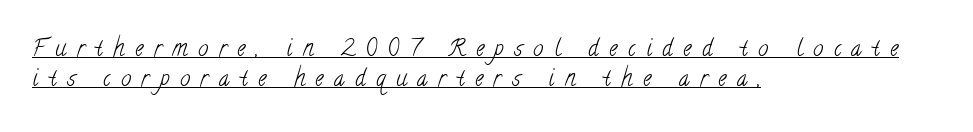
Q: Is the text bold? A: No.
Q: Is the text underlined? A: Yes.
Q: How is the paragraph aligned? A: Left-aligned.
Q: Is the spacing between letters normal or unusually wide? A: Unusually wide.
Q: Is the spacing between lines tight, normal or loose? A: Normal.
